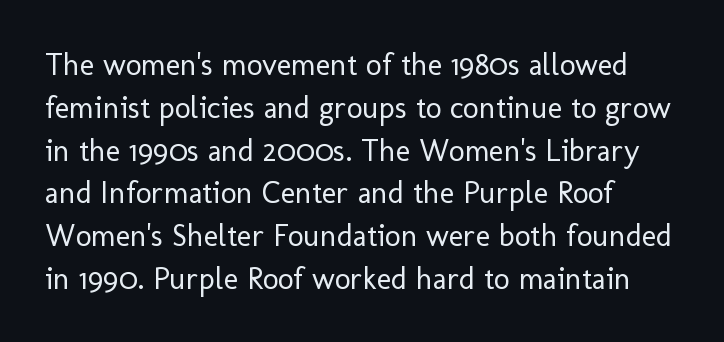
The image shows 31 px regular-weight sans-serif type, upright; set left-aligned, normal line spacing (1.38x), normal letter spacing, not underlined; low stroke contrast and a medium x-height.
